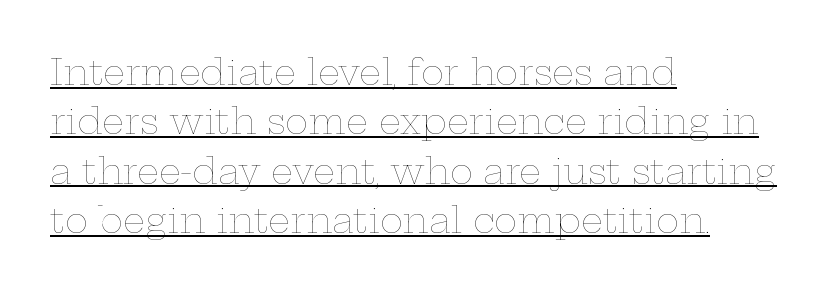
{"italic": "no", "bold": "no", "weight": "thin", "width": "wide", "stroke_contrast": "low", "x_height": "medium", "monospaced": "no", "underline": "yes", "align": "left", "line_spacing": "normal", "line_spacing_ratio": 1.41, "letter_spacing": "normal", "letter_spacing_em": 0.0, "glyph_px": 35}
